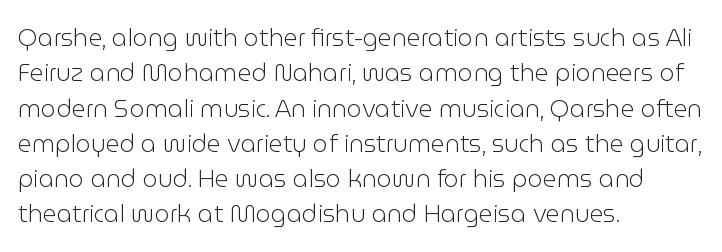
Tracking value appears to be zero — textbook default spacing. Posture: straight, roman, zero tilt. Leftover space on each line is placed entirely after the last word. This is not heavy type; no bold has been used.
